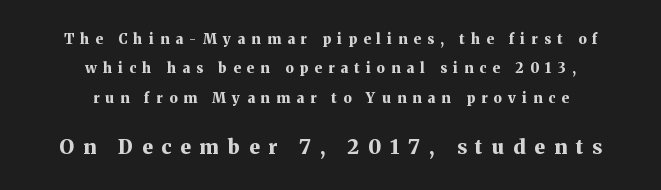
The image shows 20 px bold type, upright; set centered, loose line spacing (2.09x), unusually wide letter spacing (+0.45 em), not underlined; the second (bottom) block is 1.43x larger.
